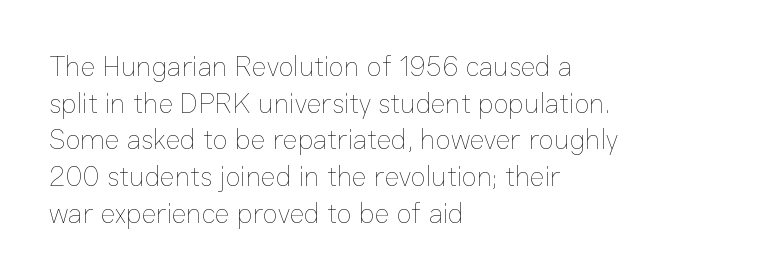
{"italic": "no", "bold": "no", "weight": "thin", "width": "normal", "stroke_contrast": "low", "x_height": "medium", "monospaced": "no", "underline": "no", "align": "left", "line_spacing": "normal", "line_spacing_ratio": 1.31, "letter_spacing": "normal", "letter_spacing_em": 0.0, "glyph_px": 28}
